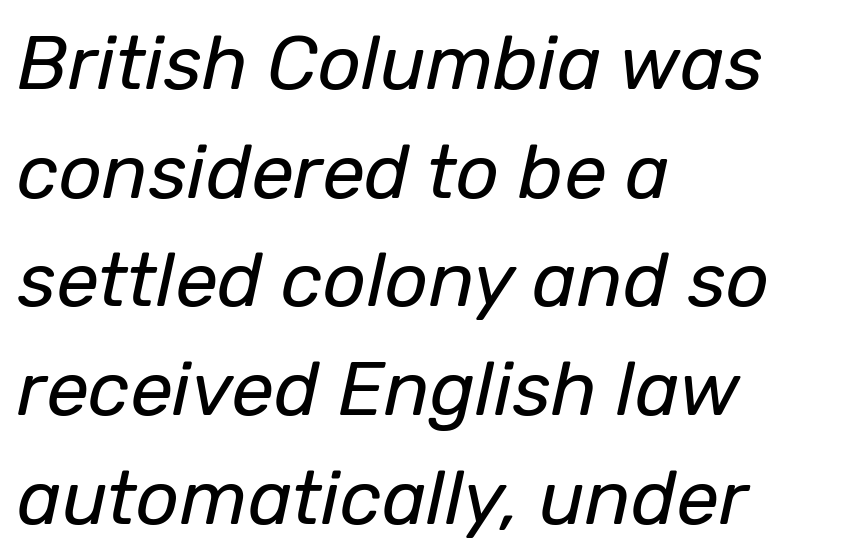
{"italic": "yes", "lean": "right", "slant_degrees": 12, "bold": "no", "weight": "regular", "width": "normal", "stroke_contrast": "low", "x_height": "medium", "monospaced": "no", "underline": "no", "align": "left", "line_spacing": "normal", "line_spacing_ratio": 1.43, "letter_spacing": "normal", "letter_spacing_em": 0.0, "glyph_px": 76}
